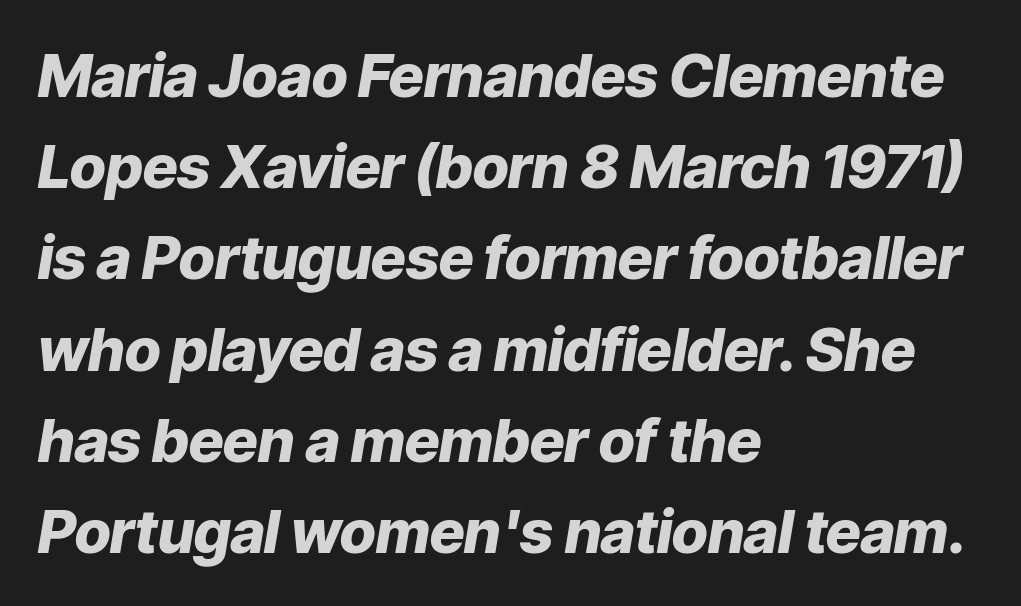
If you drew a ruler down the left edge, every line would touch it. The rendering keeps characters at their native spacing. Vertically, the passage feels balanced, rows spaced as you'd expect. Underline: absent. Students, this is bold: see how much ink each stroke carries.
